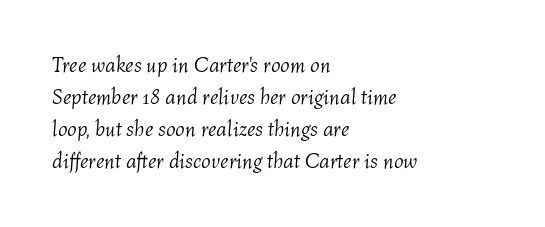
Interline gaps are of average width in this sample. Weight: in the light-to-regular range. Lines of text with bare space underneath. These lines stack with their left ends in a neat column. The gaps between neighbouring characters are ordinary and unremarkable. Is the type slanted? Yes — the strokes lean at a clear angle.
